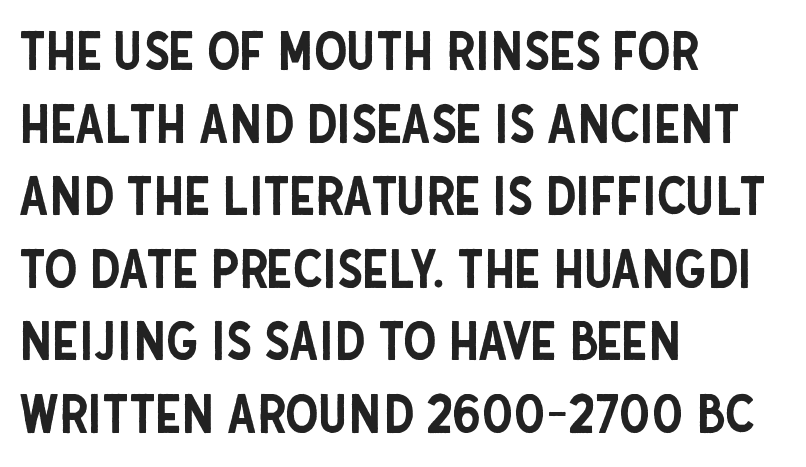
Q: Is the text italic (slanted)? A: No, it is upright.
Q: Is the typeface a serif or a sans-serif typeface? A: Sans-serif.
Q: Is the text underlined? A: No.
Q: How is the paragraph aligned? A: Left-aligned.
Q: Is the spacing between letters normal or unusually wide? A: Normal.
Q: Is the spacing between lines tight, normal or loose? A: Normal.
Q: Width (condensed, normal, or wide)? A: Condensed.
Q: Stroke contrast? A: Low.
Q: x-height? A: Large.
Q: Monospaced? A: No.
